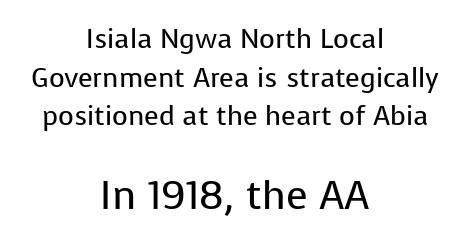
Of the two passages, the one underneath uses the larger point size. Reading down the block, each line starts at a different indent, mirrored at its end. Do the letters lean? They stand straight. Is the stroke heavy? The answer is a plain regular-or-lighter. Look at the bottom of the vertical strokes: they stop flat, with no serifs.
